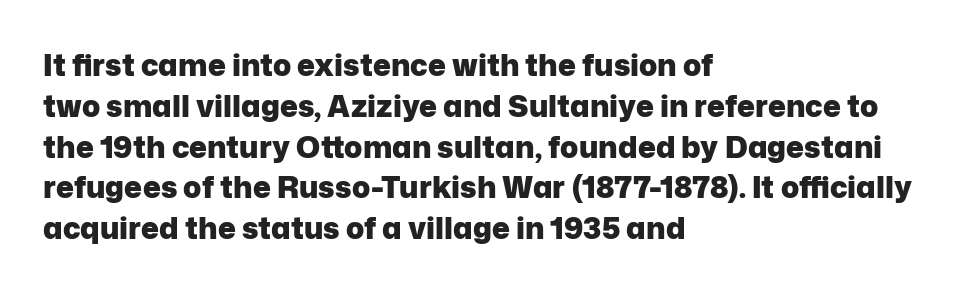
Glyph-to-glyph distance matches everyday printed text. Typographically, this falls in the sans-serif category. If you measured baseline to baseline, you'd find a middling distance. How heavy is the stroke? Heavy — this is a bold. It's the straight-up-and-down kind of type.
